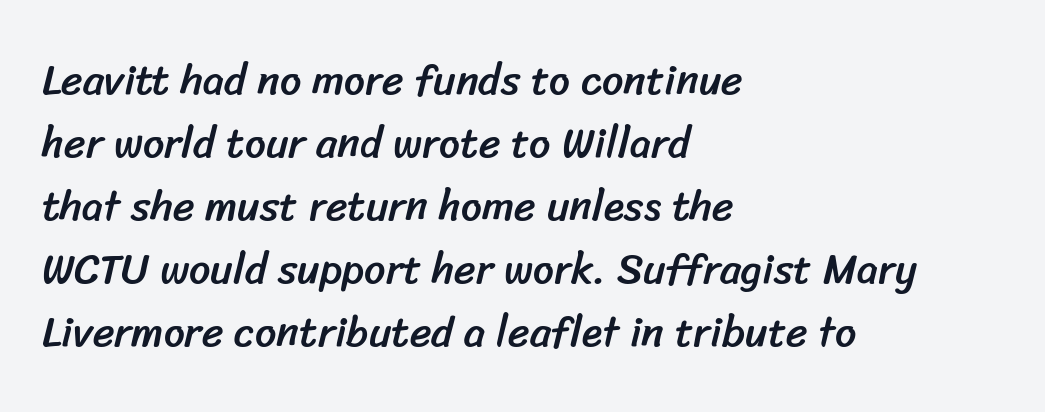
The letters advance in unequal steps, a hallmark of proportional type. The face used here is a sans, in the tradition of grotesques and geometrics. Caption: multi-line text, flush left, ragged right. These lines keep a tight, regular rhythm from letter to letter.
